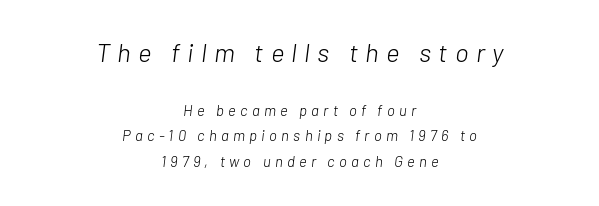
Size contrast runs from large at the top to small at the bottom. Heft: none added — not bold. A typesetter would call this heavily tracked-out type. Check under the words: just untouched page. Line starts and ends both wander, symmetrically.
